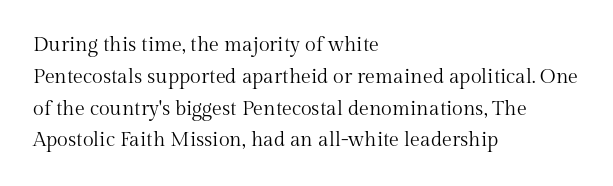
Q: Is the text bold? A: No.
Q: Is the text italic (slanted)? A: No, it is upright.
Q: Is the text underlined? A: No.
Q: How is the paragraph aligned? A: Left-aligned.
Q: Is the spacing between letters normal or unusually wide? A: Normal.
Q: Is the spacing between lines tight, normal or loose? A: Normal.
